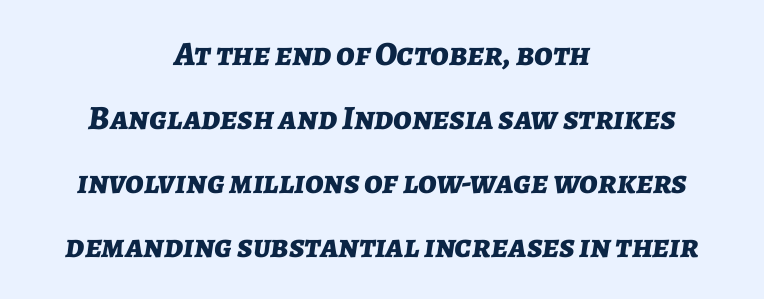
Q: Is the text bold? A: Yes.
Q: Is the text italic (slanted)? A: Yes, it leans right by about 7 degrees.
Q: Is the text underlined? A: No.
Q: How is the paragraph aligned? A: Centered.
Q: Is the spacing between letters normal or unusually wide? A: Normal.
Q: Width (condensed, normal, or wide)? A: Normal.
Q: Stroke contrast? A: Low.
Q: x-height? A: Medium.
Q: Monospaced? A: No.
